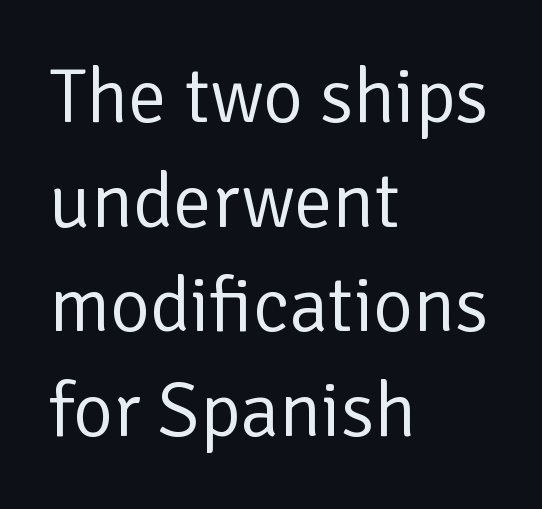
{"serif": "no", "italic": "no", "bold": "no", "weight": "regular", "width": "normal", "stroke_contrast": "low", "x_height": "medium", "monospaced": "no", "underline": "no", "align": "left", "line_spacing": "normal", "line_spacing_ratio": 1.36, "letter_spacing": "normal", "letter_spacing_em": 0.0, "glyph_px": 77}
